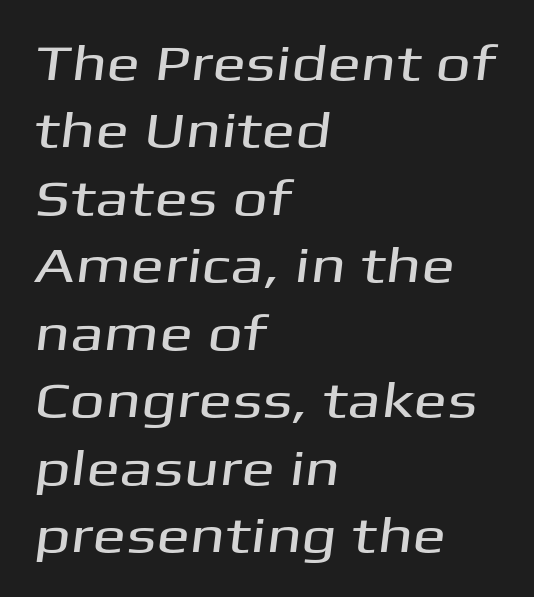
The passage is arranged the way most books set body copy — flush left. Look at the tracking — it's just the regular setting, nothing added. Serif or sans? Sans — the stroke terminals are bare. Evenly set lines give the paragraph a standard silhouette. Underline: absent. These lines are rendered in a variable-pitch font.
